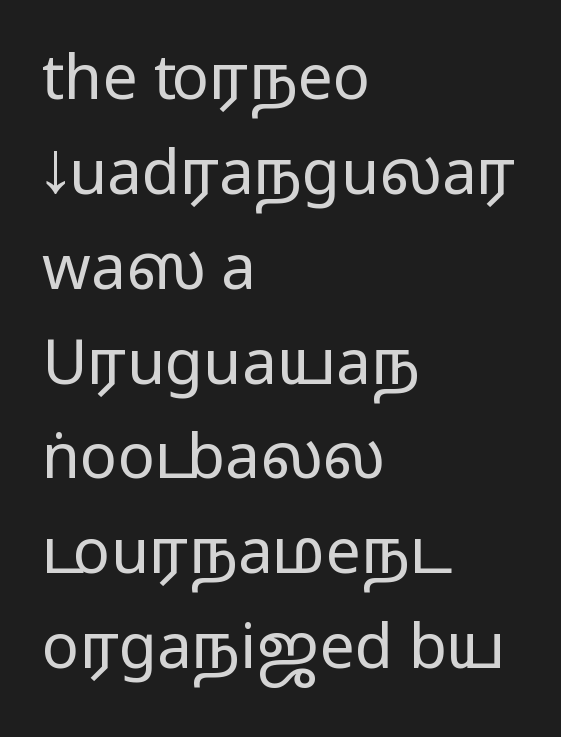
The glyphs are unaccompanied by any horizontal stroke below them. Caption: standard tracking, unaltered. Caption: multi-line text, flush left, ragged right. Is this a sans? Yes — the strokes have no serifs. The rows are spaced the way most documents space them.
